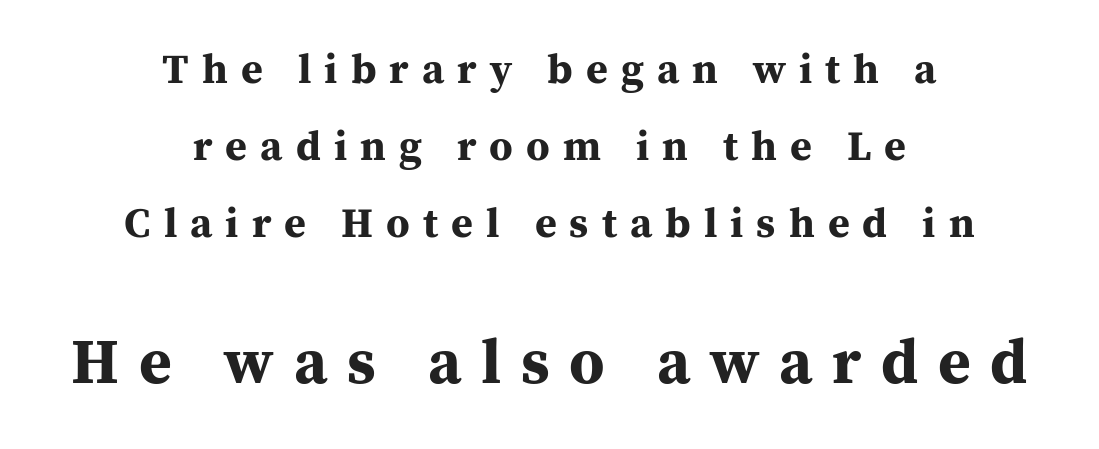
The paragraph shown floats in the horizontal middle. Size contrast runs from small at the top to large at the bottom. The passage shown has open, widely tracked lettering throughout. The lettering stays uniformly vertical, giving the passage a roman look.
